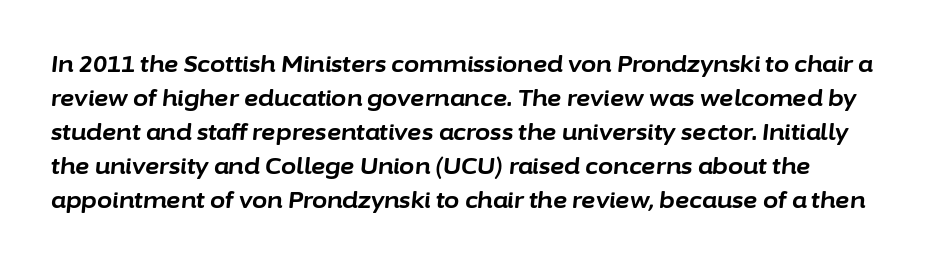
{"italic": "yes", "lean": "right", "slant_degrees": 6, "bold": "yes", "underline": "no", "line_spacing": "normal", "line_spacing_ratio": 1.54, "letter_spacing": "normal", "letter_spacing_em": 0.0, "glyph_px": 22}
